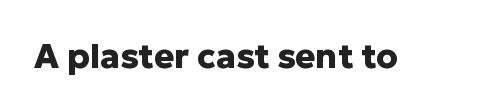
The image shows 34 px heavy sans-serif type, upright; set normal letter spacing, not underlined; low stroke contrast and a medium x-height.
